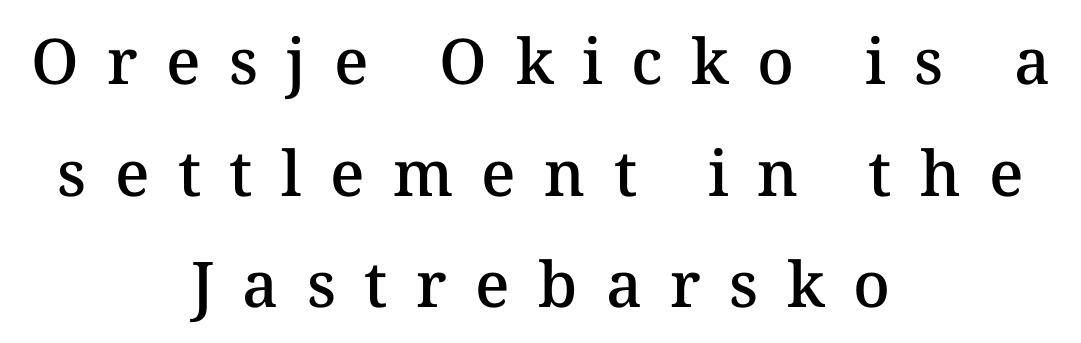
Q: Is the text bold? A: Semi-bold.
Q: Is the text italic (slanted)? A: No, it is upright.
Q: Is the text underlined? A: No.
Q: How is the paragraph aligned? A: Centered.
Q: Is the spacing between letters normal or unusually wide? A: Unusually wide.
Q: Width (condensed, normal, or wide)? A: Normal.
Q: Stroke contrast? A: Medium.
Q: x-height? A: Medium.
Q: Monospaced? A: No.
